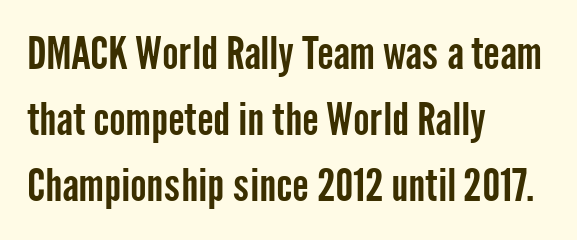
The image shows 44 px condensed sans-serif type, upright; set left-aligned, normal line spacing (1.5x), normal letter spacing, not underlined; low stroke contrast and a medium x-height.
